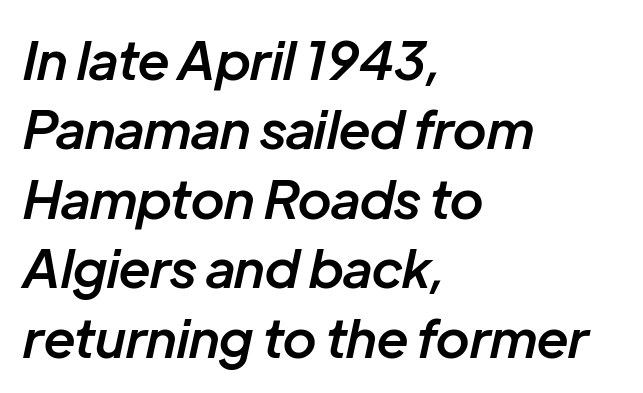
The compositor pushed each line to the left boundary. These lines sit exactly where default settings would place them. Characters are canted at an angle relative to the baseline's perpendicular. Think of a printed novel: that variable character pitch is what you see here. The face used here is rendered with its standard letterfit.
